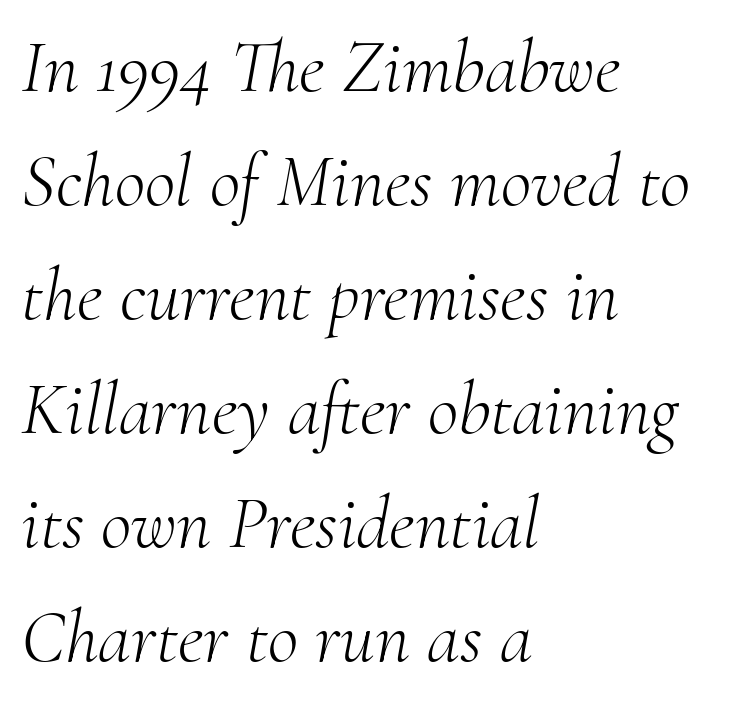
The image shows 75 px light serif type, italic (leaning right); set left-aligned, normal line spacing (1.52x), normal letter spacing, not underlined; medium stroke contrast and a small x-height.
